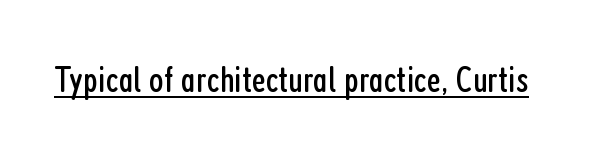
Q: Is the text bold? A: No.
Q: Is the text italic (slanted)? A: No, it is upright.
Q: Is the typeface a serif or a sans-serif typeface? A: Sans-serif.
Q: Is the text underlined? A: Yes.
Q: Is the spacing between letters normal or unusually wide? A: Normal.
Q: Width (condensed, normal, or wide)? A: Condensed.
Q: Stroke contrast? A: Low.
Q: x-height? A: Medium.
Q: Monospaced? A: No.
